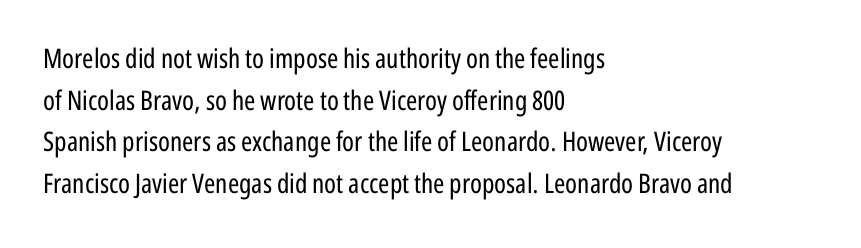
The image shows 27 px text type, upright; set left-aligned, normal line spacing (1.54x), normal letter spacing, not underlined.
